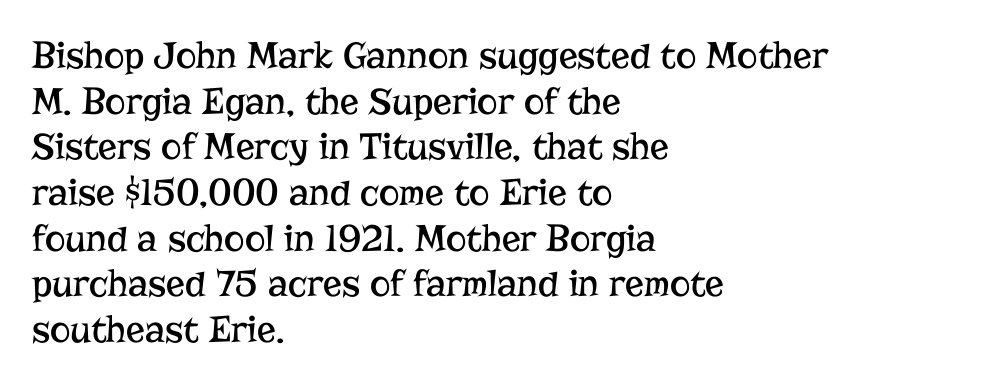
The image shows 39 px regular-weight serif type, upright; set left-aligned, line spacing 1.17x, normal letter spacing, not underlined; low stroke contrast and a medium x-height.
